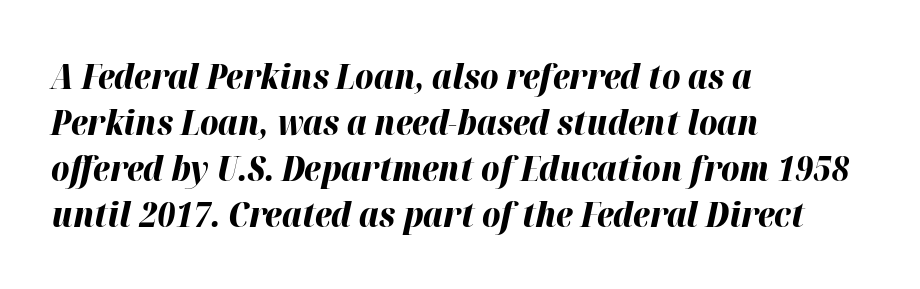
The image shows 35 px bold type, italic (leaning right); set left-aligned, normal line spacing (1.31x), normal letter spacing, not underlined; high stroke contrast and a medium x-height.
